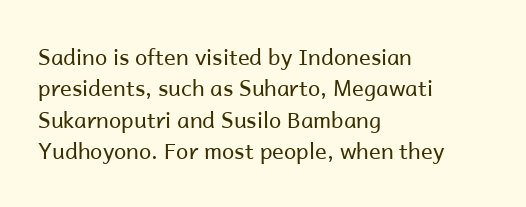
The line-height multiplier appears to be the usual default. The ragged edge is on the right, which tells us the setting is flush left. A typesetter would mark this as roman, not italic. This sample uses plain, unmodified letter spacing. No letter is thick-stroked: the sample isn't bold.
